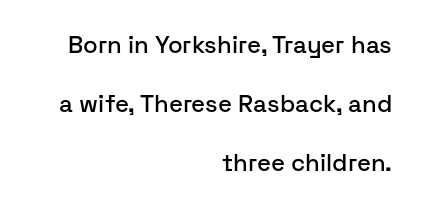
{"italic": "no", "underline": "no", "align": "right", "line_spacing": "loose", "line_spacing_ratio": 2.46, "letter_spacing": "normal", "letter_spacing_em": 0.0, "glyph_px": 24}
